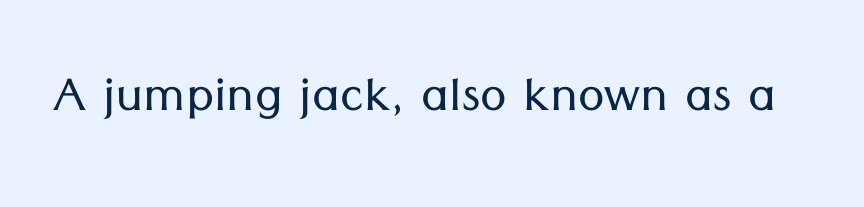
The image shows 64 px light sans-serif type, upright; set normal letter spacing, not underlined; low stroke contrast and a medium x-height.
